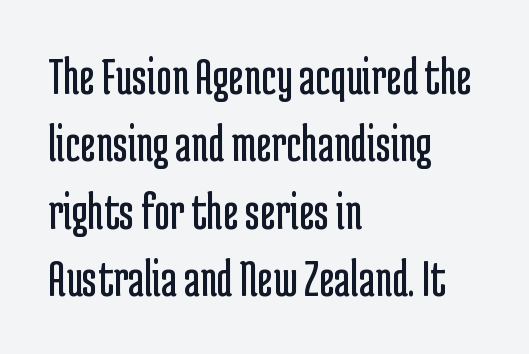
The image shows 54 px regular-weight, condensed sans-serif type, upright; set left-aligned, normal line spacing (1.25x), normal letter spacing, not underlined; low stroke contrast and a medium x-height.
